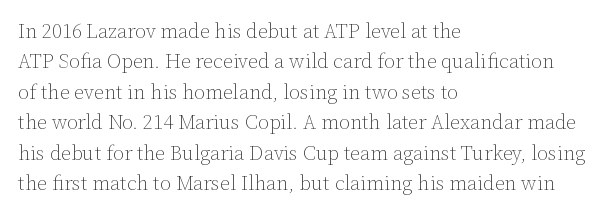
Q: Is the text bold? A: No.
Q: Is the text italic (slanted)? A: No, it is upright.
Q: Is the text underlined? A: No.
Q: How is the paragraph aligned? A: Left-aligned.
Q: Is the spacing between letters normal or unusually wide? A: Normal.
Q: Is the spacing between lines tight, normal or loose? A: Normal.
